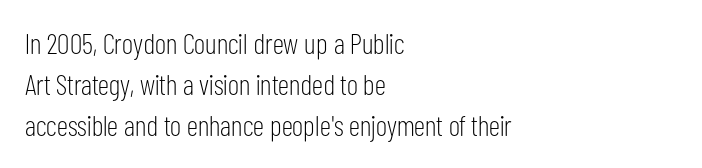
It's the straight-up-and-down kind of type. This sample has the flowing, uneven cadence of proportional lettering. The rendering keeps characters at their native spacing. To sum up the face: it is a sans, with no serifs.
